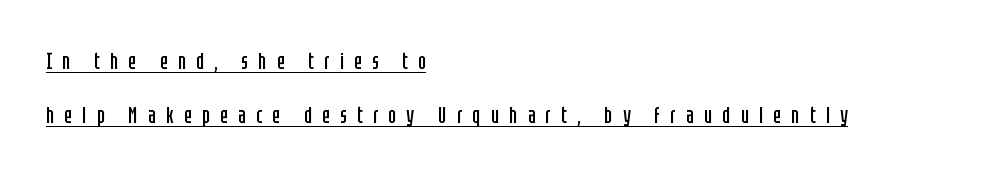
The tracking reads as deliberately expanded to a designer's eye. These lines are set flush left with a ragged right edge. This block would shrink considerably if given ordinary leading; it's expanded now. Has an underline been added? It has.
